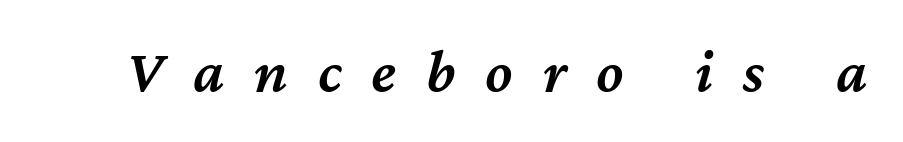
Q: Is the text bold? A: Semi-bold.
Q: Is the text italic (slanted)? A: Yes, it leans right by about 12 degrees.
Q: Is the text underlined? A: No.
Q: Is the spacing between letters normal or unusually wide? A: Unusually wide.
Q: Width (condensed, normal, or wide)? A: Normal.
Q: Stroke contrast? A: Medium.
Q: x-height? A: Medium.
Q: Monospaced? A: No.
